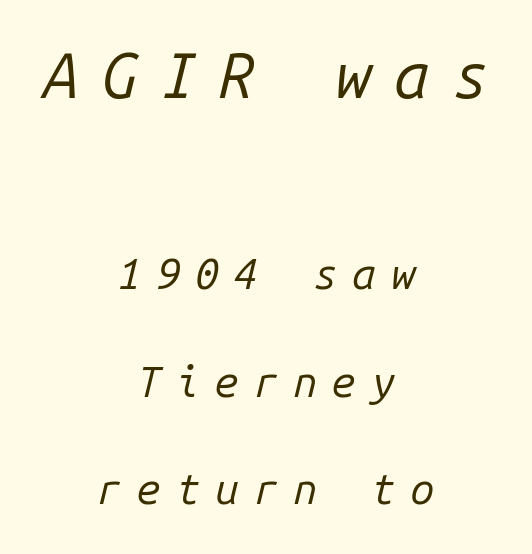
{"italic": "yes", "lean": "right", "slant_degrees": 14, "bold": "no", "weight": "regular", "width": "normal", "stroke_contrast": "low", "x_height": "medium", "monospaced": "yes", "underline": "no", "align": "center", "line_spacing": "loose", "line_spacing_ratio": 2.5, "letter_spacing": "wide", "letter_spacing_em": 0.35, "larger_block": "first", "size_ratio": 1.49, "glyph_px": 64}
